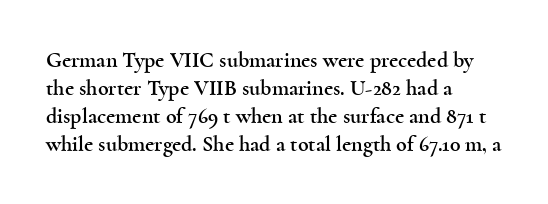
Q: Is the text italic (slanted)? A: No, it is upright.
Q: Is the text underlined? A: No.
Q: How is the paragraph aligned? A: Left-aligned.
Q: Is the spacing between letters normal or unusually wide? A: Normal.
Q: Is the spacing between lines tight, normal or loose? A: Normal.
